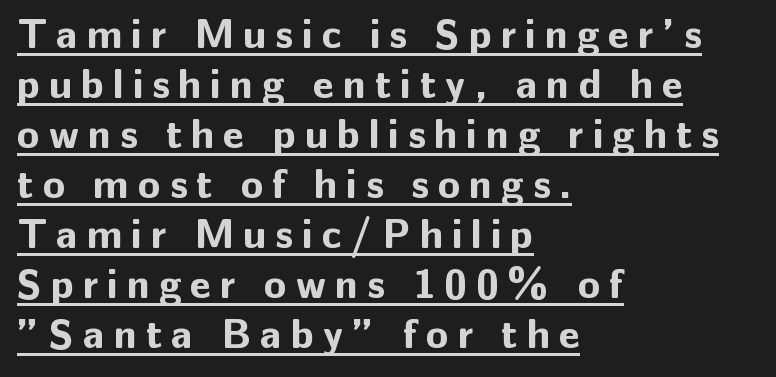
Substantial extra tracking has been applied to these lines. Ascenders rise straight up at ninety degrees. Varying glyph widths throughout — classic text-font behaviour. Left-aligned paragraph, ragged on the right. Weight: bold. Compared with undecorated copy, this sample adds a rule below the words.
